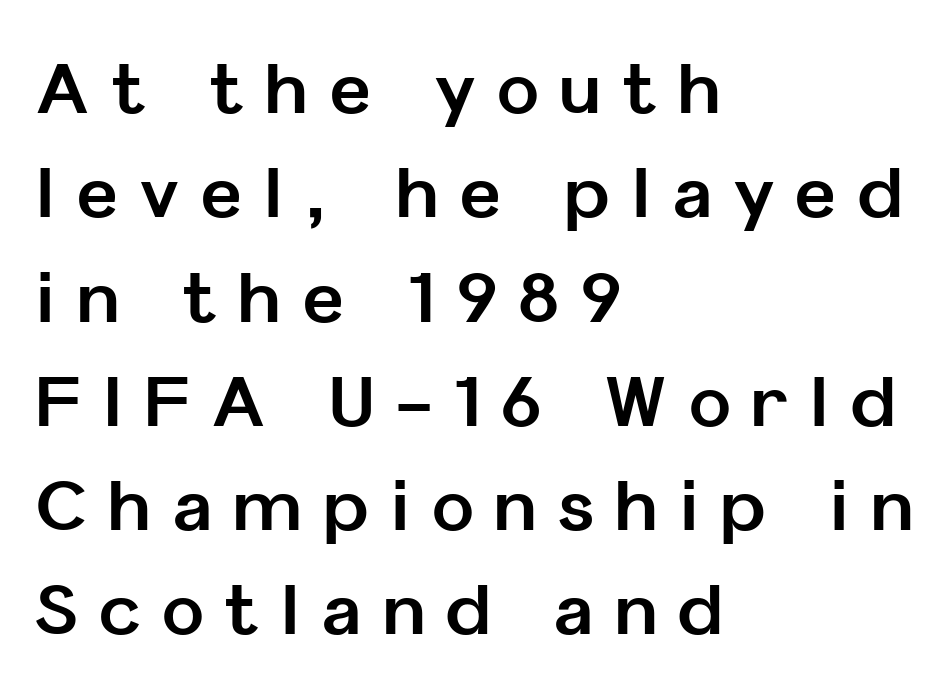
The image shows 70 px bold sans-serif type, upright; set left-aligned, normal line spacing (1.49x), unusually wide letter spacing (+0.31 em), not underlined; low stroke contrast and a medium x-height.
